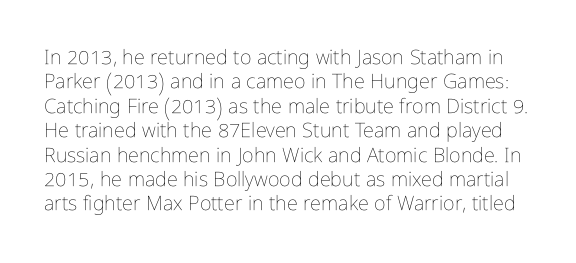
{"italic": "no", "bold": "no", "underline": "no", "line_spacing_ratio": 1.22, "letter_spacing": "normal", "letter_spacing_em": 0.0, "glyph_px": 20}
